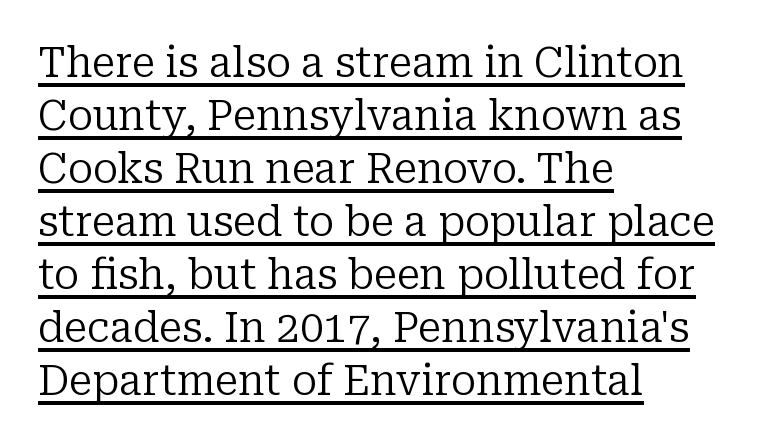
The lettering holds an erect, upright posture throughout. The gaps between neighbouring characters are ordinary and unremarkable. The leading is moderate, giving the passage an even texture. Spacing verdict: proportional, widths tailored to each character. Underlined type.
